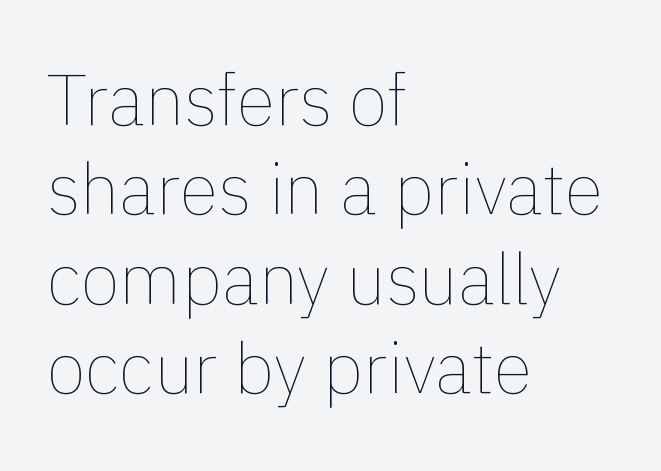
Q: Is the text bold? A: No.
Q: Is the text italic (slanted)? A: No, it is upright.
Q: Is the text underlined? A: No.
Q: How is the paragraph aligned? A: Left-aligned.
Q: Is the spacing between letters normal or unusually wide? A: Normal.
Q: Is the spacing between lines tight, normal or loose? A: Normal.
Q: Width (condensed, normal, or wide)? A: Normal.
Q: Stroke contrast? A: Low.
Q: x-height? A: Medium.
Q: Monospaced? A: No.
